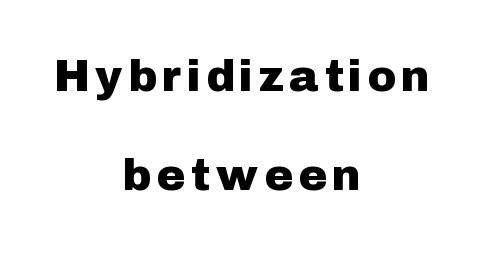
Each letter keeps its own natural width here, so spacing adapts to shape. Observe the absence of serifs on each vertical stroke in this sample. The typography opts for an upright posture over an oblique one. How would I describe the line gaps? Wide and relaxed. Glance below the letters and you will spot only blank space.
